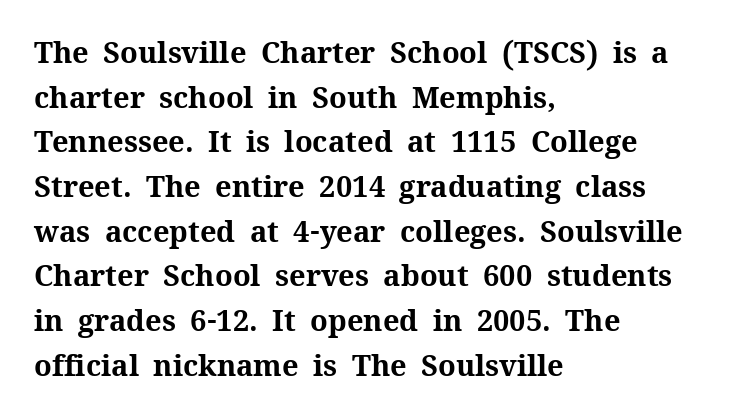
These lines are rendered in a variable-pitch font. Tracking value appears to be zero — textbook default spacing. Underlining? Definitely not there. If you drew a line through each stem, it would be perfectly vertical. The block of text has a typical density, with ordinary space between rows.
